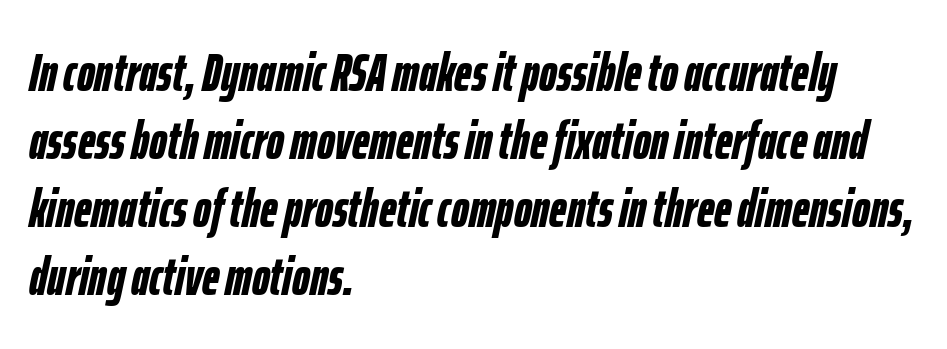
Q: Is the text bold? A: Yes.
Q: Is the text italic (slanted)? A: Yes, it leans right by about 12 degrees.
Q: Is the text underlined? A: No.
Q: How is the paragraph aligned? A: Left-aligned.
Q: Is the spacing between letters normal or unusually wide? A: Normal.
Q: Is the spacing between lines tight, normal or loose? A: Normal.
Q: Width (condensed, normal, or wide)? A: Condensed.
Q: Stroke contrast? A: Low.
Q: x-height? A: Medium.
Q: Monospaced? A: No.
